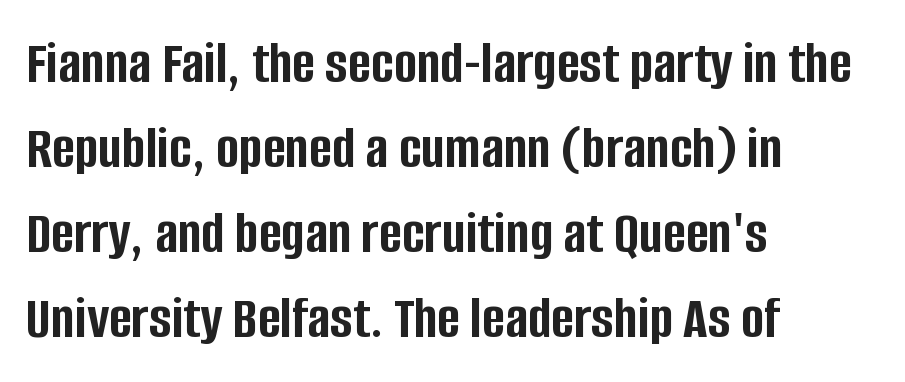
Q: Is the text bold? A: Yes.
Q: Is the text italic (slanted)? A: No, it is upright.
Q: Is the typeface a serif or a sans-serif typeface? A: Sans-serif.
Q: Is the text underlined? A: No.
Q: How is the paragraph aligned? A: Left-aligned.
Q: Is the spacing between letters normal or unusually wide? A: Normal.
Q: Is the spacing between lines tight, normal or loose? A: Normal.
Q: Width (condensed, normal, or wide)? A: Condensed.
Q: Stroke contrast? A: Low.
Q: x-height? A: Large.
Q: Monospaced? A: No.
